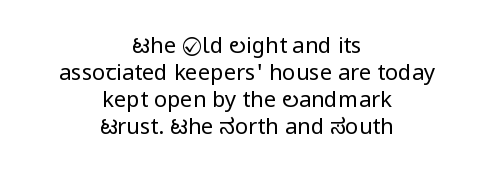
These lines are centered, leaving both edges ragged. Does the lettering tilt? It doesn't — this is upright. These lines keep a tight, regular rhythm from letter to letter. Quick note: underline off. The weight would be labelled regular, book, light, or lighter still.
